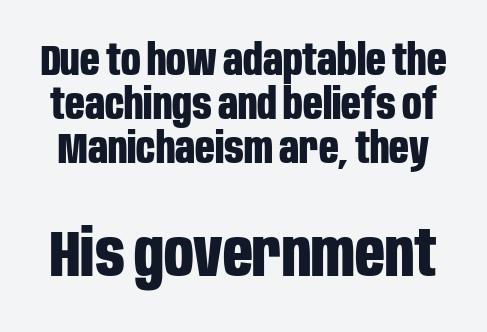
{"serif": "no", "italic": "no", "bold": "yes", "weight": "bold", "width": "condensed", "stroke_contrast": "low", "x_height": "large", "monospaced": "no", "underline": "no", "line_spacing": "tight", "line_spacing_ratio": 1.02, "letter_spacing": "normal", "letter_spacing_em": 0.0, "larger_block": "second", "size_ratio": 1.51, "glyph_px": 65}
